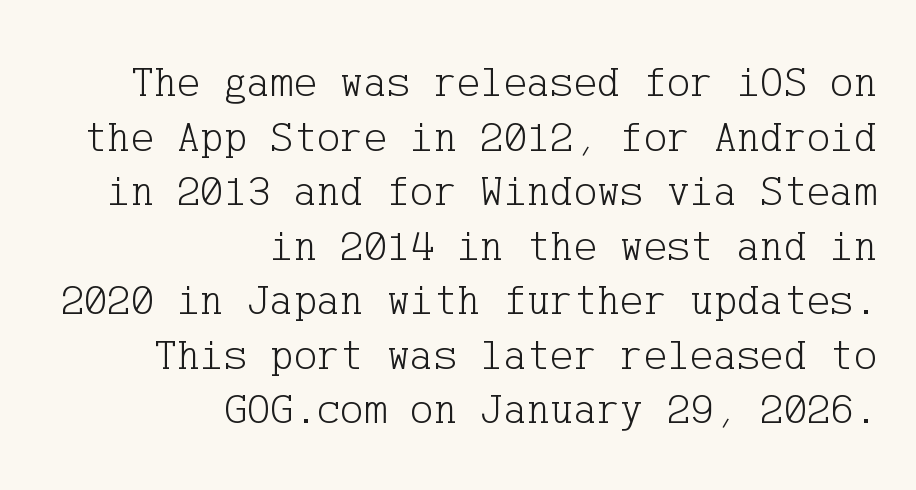
Q: Is the text bold? A: No.
Q: Is the text italic (slanted)? A: No, it is upright.
Q: Is the typeface a serif or a sans-serif typeface? A: Serif.
Q: Is the text underlined? A: No.
Q: How is the paragraph aligned? A: Right-aligned.
Q: Is the spacing between letters normal or unusually wide? A: Normal.
Q: Width (condensed, normal, or wide)? A: Normal.
Q: Stroke contrast? A: Low.
Q: x-height? A: Medium.
